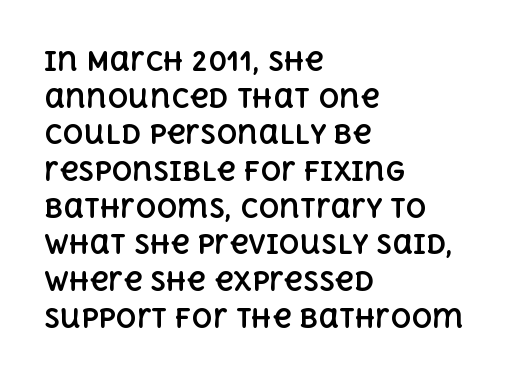
{"italic": "no", "bold": "yes", "underline": "no", "align": "left", "line_spacing": "normal", "line_spacing_ratio": 1.41, "letter_spacing": "normal", "letter_spacing_em": 0.0, "glyph_px": 26}
